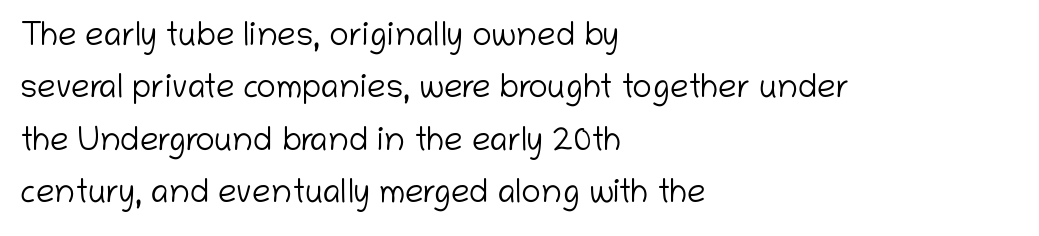
{"serif": "no", "italic": "no", "bold": "no", "weight": "light", "width": "normal", "stroke_contrast": "low", "x_height": "medium", "monospaced": "no", "underline": "no", "align": "left", "line_spacing": "normal", "line_spacing_ratio": 1.59, "letter_spacing": "normal", "letter_spacing_em": 0.0, "glyph_px": 33}
